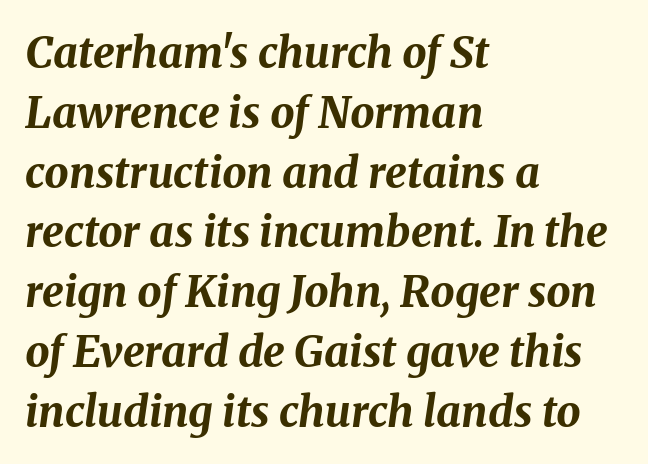
{"italic": "yes", "lean": "right", "slant_degrees": 8, "bold": "yes", "weight": "bold", "width": "normal", "stroke_contrast": "medium", "x_height": "medium", "monospaced": "no", "underline": "no", "align": "left", "line_spacing": "normal", "line_spacing_ratio": 1.39, "letter_spacing": "normal", "letter_spacing_em": 0.0, "glyph_px": 43}
